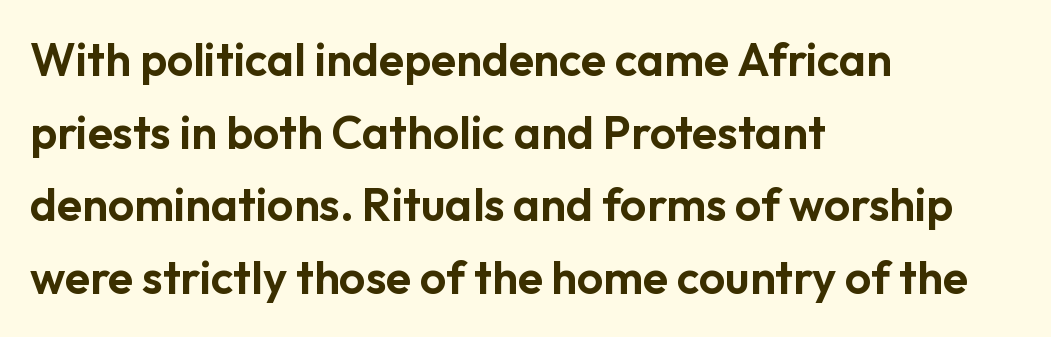
{"serif": "no", "italic": "no", "width": "normal", "stroke_contrast": "low", "x_height": "medium", "monospaced": "no", "underline": "no", "align": "left", "line_spacing": "normal", "line_spacing_ratio": 1.58, "letter_spacing": "normal", "letter_spacing_em": 0.0, "glyph_px": 46}
